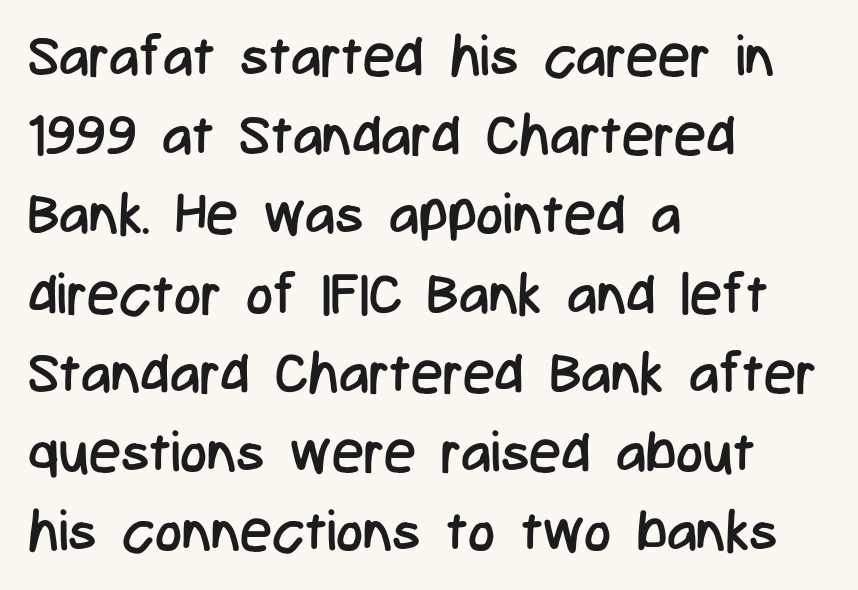
Q: Is the text bold? A: No.
Q: Is the text italic (slanted)? A: No, it is upright.
Q: Is the typeface a serif or a sans-serif typeface? A: Sans-serif.
Q: Is the text underlined? A: No.
Q: How is the paragraph aligned? A: Left-aligned.
Q: Is the spacing between letters normal or unusually wide? A: Normal.
Q: Is the spacing between lines tight, normal or loose? A: Normal.
Q: Width (condensed, normal, or wide)? A: Condensed.
Q: Stroke contrast? A: Low.
Q: x-height? A: Medium.
Q: Monospaced? A: No.
